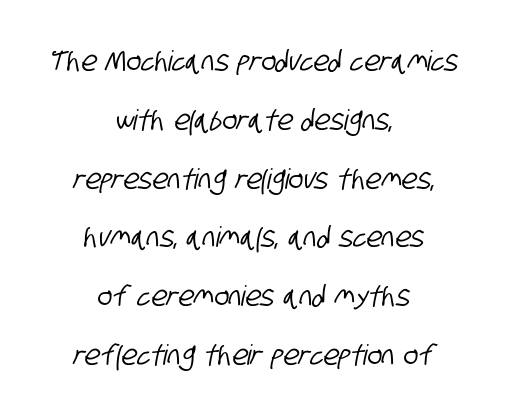
Both edges are ragged and mirror each other, which tells us the setting is centered. Rows of type keep a wide berth in the vertical direction. Letter spacing: default. Bare-footed words on every line. I'd call this a sans setting — the letters go barefoot.
